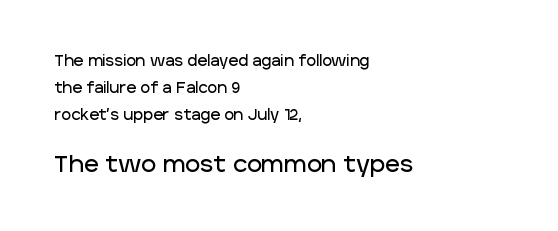
Honestly, there is no underline to notice here at all. The compositor pushed each line to the left boundary. Tracking value appears to be zero — textbook default spacing. Type size steps up from the first block to the second.
